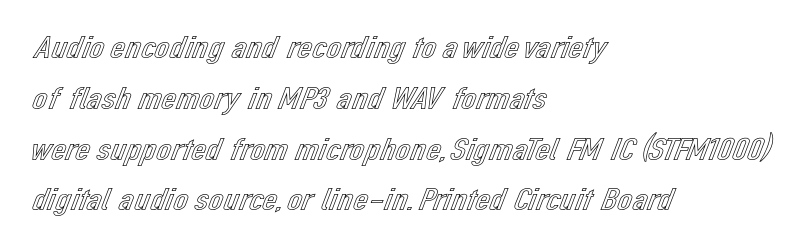
The image shows 33 px text type; set left-aligned, normal line spacing (1.54x), normal letter spacing, not underlined; a medium x-height.
